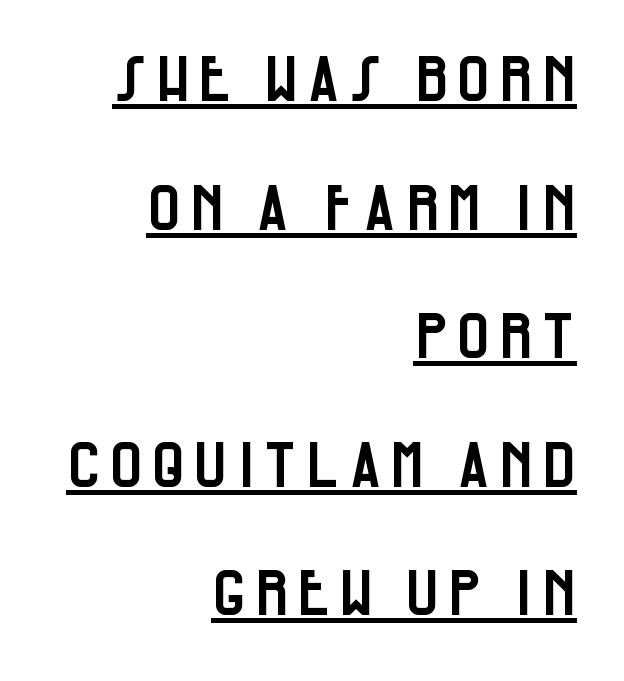
{"serif": "no", "italic": "no", "width": "condensed", "stroke_contrast": "low", "x_height": "large", "monospaced": "no", "underline": "yes", "align": "right", "line_spacing": "loose", "line_spacing_ratio": 2.04, "glyph_px": 63}
